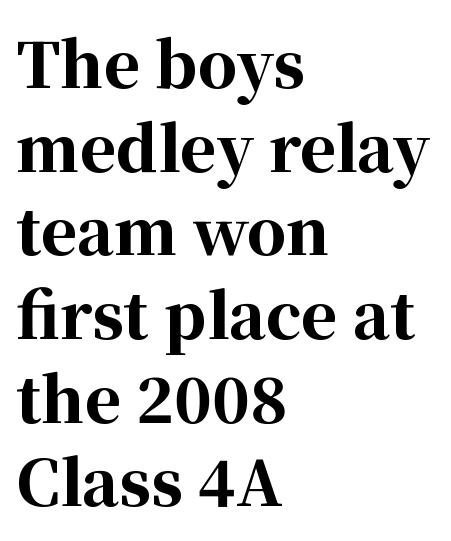
Looks like regular typesetting: each glyph gets only the width it needs. When letters stand straight like this, we call the style roman or upright. As a designer I'd log this as weight 700, bold. Characters follow at the spacing the type designer built in. Successive baselines arrive at the customary interval.
